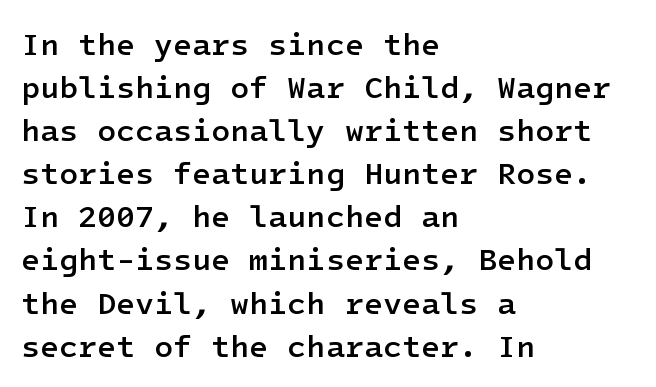
{"serif": "no", "italic": "no", "bold": "semi", "weight": "semibold", "width": "normal", "stroke_contrast": "low", "x_height": "medium", "underline": "no", "align": "left", "line_spacing": "normal", "line_spacing_ratio": 1.39, "letter_spacing": "normal", "letter_spacing_em": 0.0, "glyph_px": 31}
